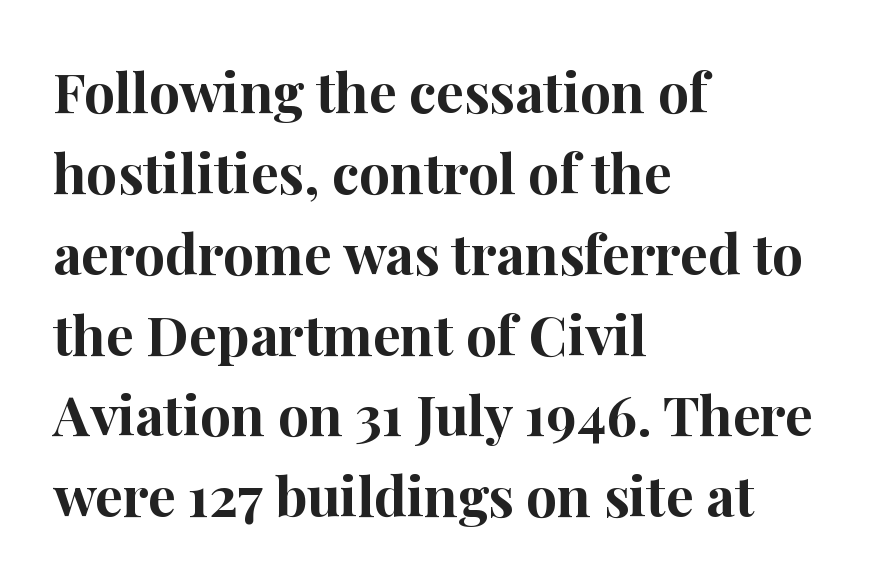
The image shows 55 px bold serif type, upright; set left-aligned, normal line spacing (1.47x), normal letter spacing, not underlined; high stroke contrast and a medium x-height.
